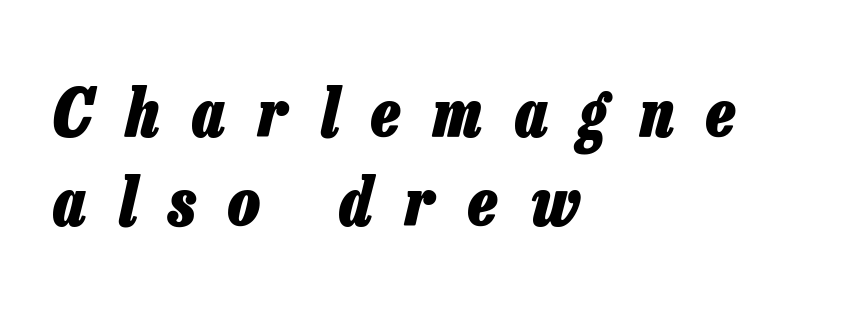
Q: Is the text bold? A: Yes.
Q: Is the text italic (slanted)? A: Yes, it leans right by about 13 degrees.
Q: Is the text underlined? A: No.
Q: How is the paragraph aligned? A: Left-aligned.
Q: Is the spacing between letters normal or unusually wide? A: Unusually wide.
Q: Is the spacing between lines tight, normal or loose? A: Normal.
Q: Width (condensed, normal, or wide)? A: Condensed.
Q: Stroke contrast? A: Low.
Q: x-height? A: Medium.
Q: Monospaced? A: No.
